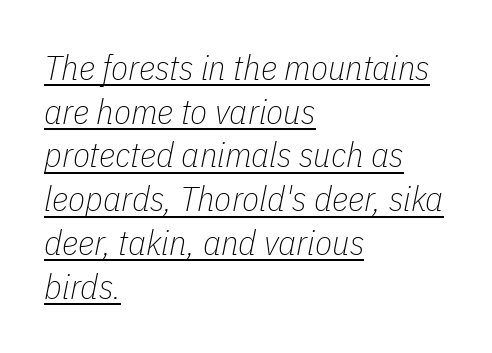
The image shows 35 px thin, condensed type, italic (leaning right); set left-aligned, normal line spacing (1.25x), normal letter spacing, underlined; low stroke contrast and a medium x-height.
